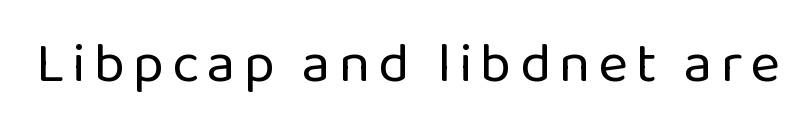
Looks like regular typesetting: each glyph gets only the width it needs. Is the type heavy? It reads as light-to-regular instead. To sum up the face: it is a sans, with no serifs. Tall strokes in this sample are plumb rather than angled. The gap between lines stays unmarked.
